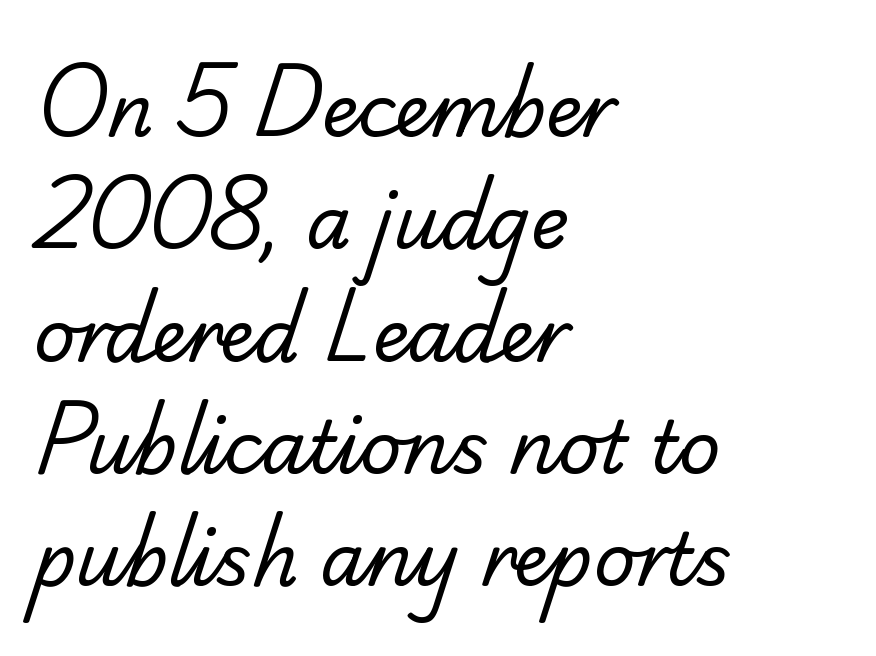
The image shows 72 px regular-weight serif type; set left-aligned, normal line spacing (1.56x), normal letter spacing, not underlined; low stroke contrast and a small x-height.
